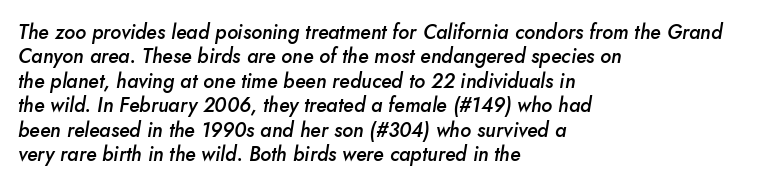
Q: Is the text bold? A: Semi-bold.
Q: Is the text italic (slanted)? A: Yes, it leans right by about 10 degrees.
Q: Is the text underlined? A: No.
Q: How is the paragraph aligned? A: Left-aligned.
Q: Is the spacing between letters normal or unusually wide? A: Normal.
